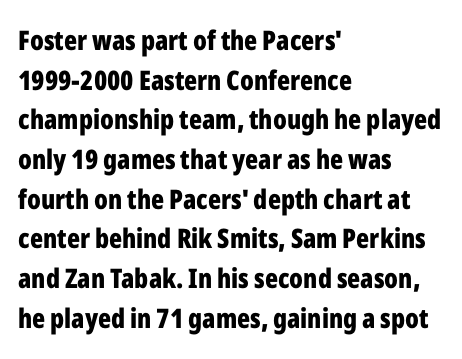
{"italic": "no", "bold": "yes", "underline": "no", "align": "left", "line_spacing": "normal", "line_spacing_ratio": 1.47, "letter_spacing": "normal", "letter_spacing_em": 0.0, "glyph_px": 27}
